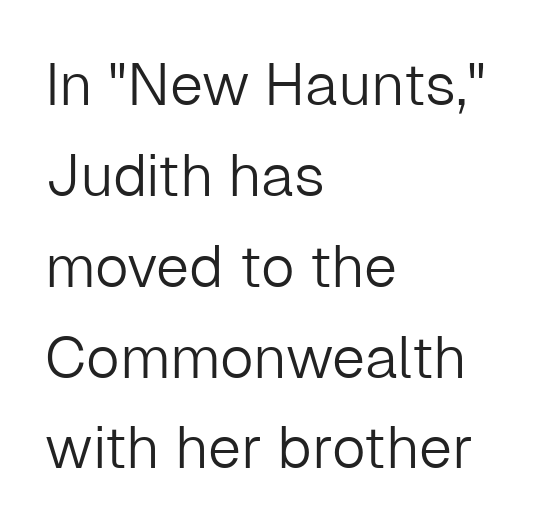
{"serif": "no", "italic": "no", "bold": "no", "weight": "light", "width": "normal", "stroke_contrast": "low", "x_height": "medium", "monospaced": "no", "underline": "no", "align": "left", "line_spacing": "normal", "line_spacing_ratio": 1.54, "letter_spacing": "normal", "letter_spacing_em": 0.0, "glyph_px": 59}
